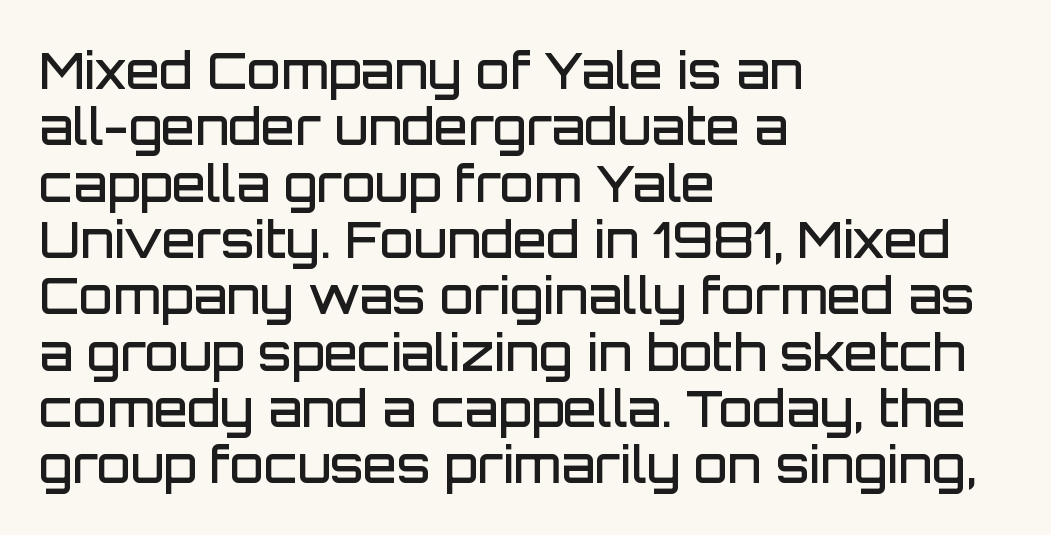
The image shows 49 px semibold sans-serif type, upright; set left-aligned, tight line spacing (1.15x), normal letter spacing, not underlined; low stroke contrast and a large x-height.
